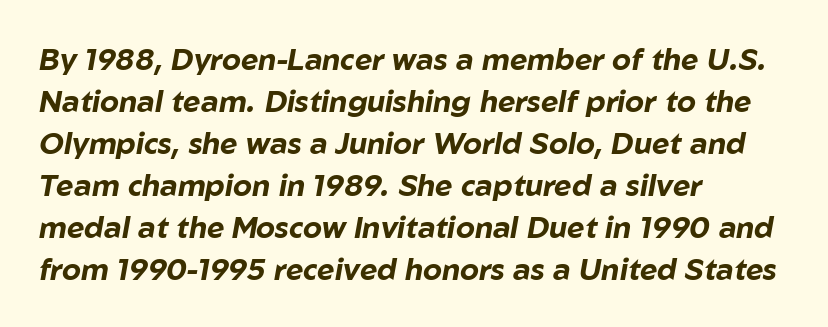
{"italic": "yes", "lean": "right", "slant_degrees": 10, "bold": "yes", "weight": "bold", "width": "normal", "stroke_contrast": "low", "x_height": "medium", "monospaced": "no", "underline": "no", "align": "left", "line_spacing": "normal", "line_spacing_ratio": 1.4, "letter_spacing": "normal", "letter_spacing_em": 0.0, "glyph_px": 30}
